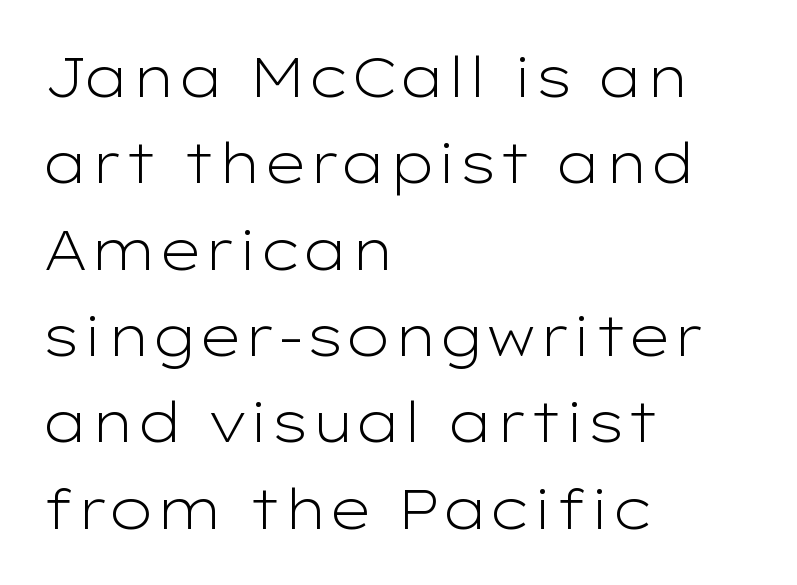
{"serif": "no", "italic": "no", "bold": "no", "weight": "light", "width": "wide", "stroke_contrast": "low", "x_height": "medium", "monospaced": "no", "underline": "no", "align": "left", "line_spacing": "normal", "line_spacing_ratio": 1.57, "letter_spacing": "normal", "letter_spacing_em": 0.0, "glyph_px": 55}
